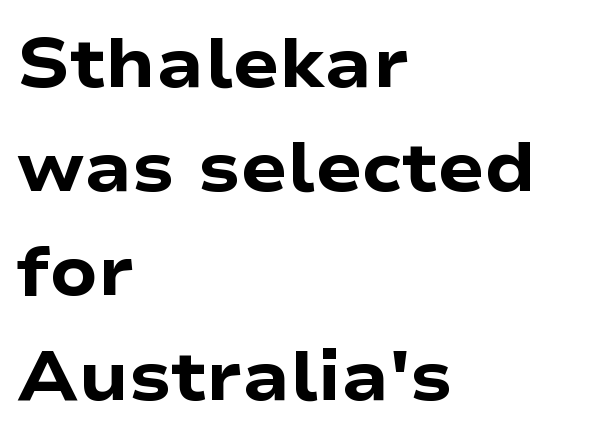
{"serif": "no", "italic": "no", "bold": "yes", "weight": "heavy", "width": "wide", "stroke_contrast": "low", "x_height": "medium", "monospaced": "no", "underline": "no", "align": "left", "line_spacing": "normal", "line_spacing_ratio": 1.51, "letter_spacing": "normal", "letter_spacing_em": 0.0, "glyph_px": 69}
